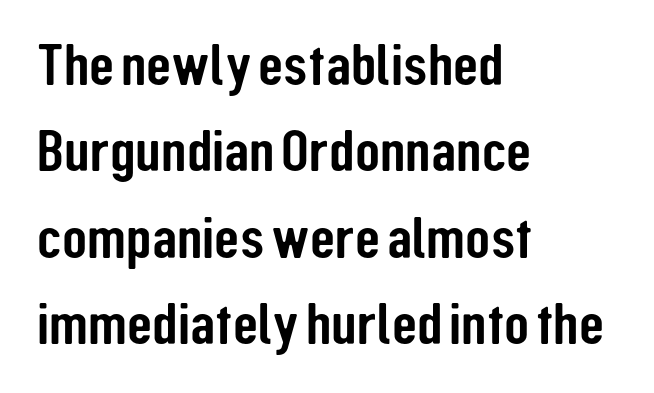
The image shows 58 px condensed sans-serif type, upright; set left-aligned, normal line spacing (1.49x), normal letter spacing, not underlined; low stroke contrast and a medium x-height.
